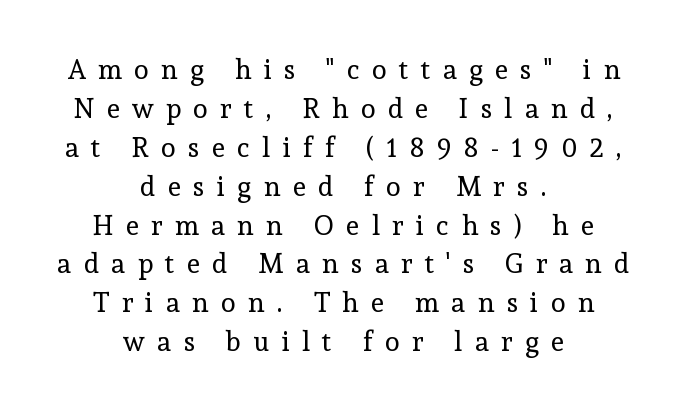
The image shows 27 px text type, upright; set centered, normal line spacing (1.44x), unusually wide letter spacing (+0.46 em), not underlined.
